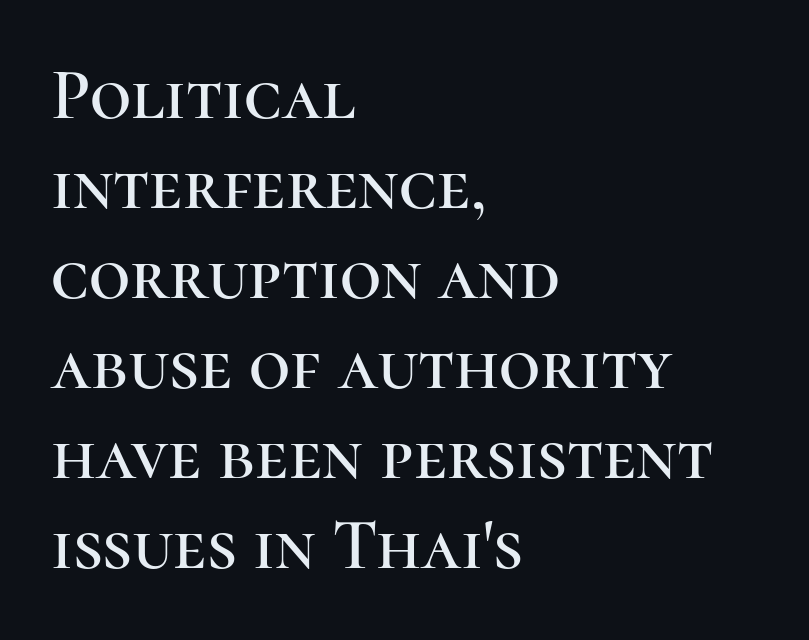
The image shows 72 px serif type, upright; set left-aligned, normal line spacing (1.25x), normal letter spacing, not underlined; high stroke contrast and a medium x-height.
